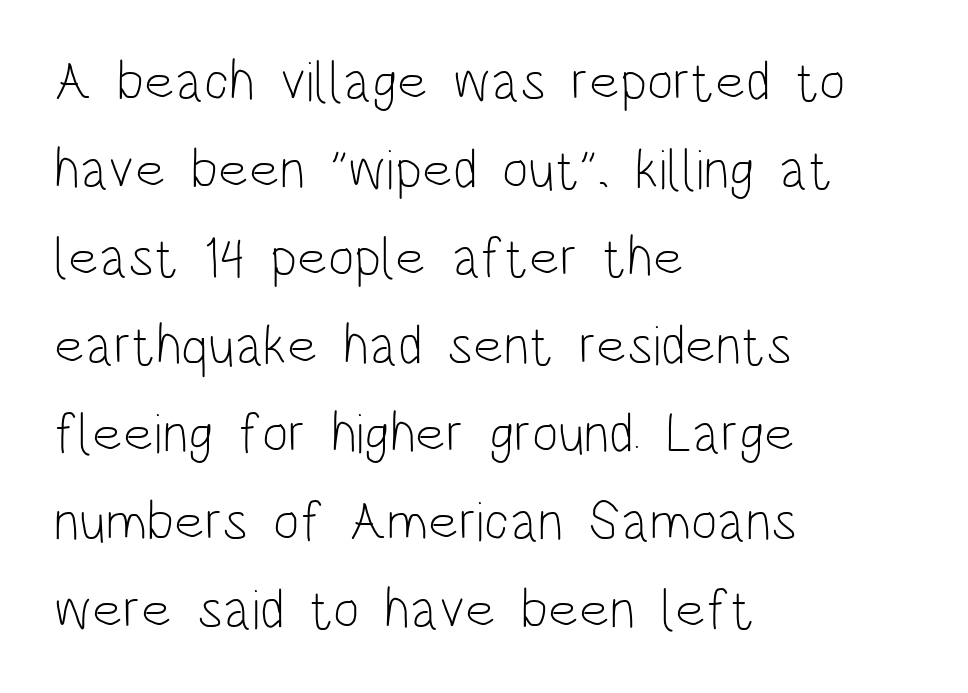
The image shows 56 px light, condensed sans-serif type, upright; set left-aligned, normal line spacing (1.57x), normal letter spacing, not underlined; low stroke contrast and a large x-height.
